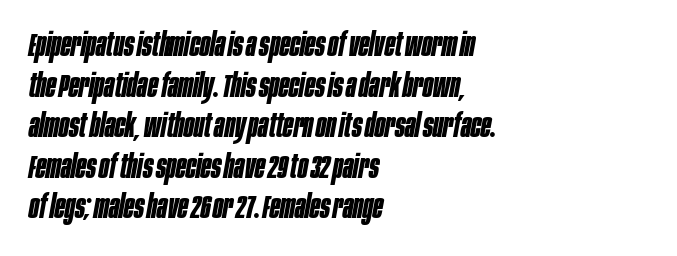
Q: Is the text bold? A: Yes.
Q: Is the text italic (slanted)? A: Yes, it leans right by about 10 degrees.
Q: Is the text underlined? A: No.
Q: How is the paragraph aligned? A: Left-aligned.
Q: Is the spacing between letters normal or unusually wide? A: Normal.
Q: Width (condensed, normal, or wide)? A: Condensed.
Q: Stroke contrast? A: Low.
Q: x-height? A: Large.
Q: Monospaced? A: No.
